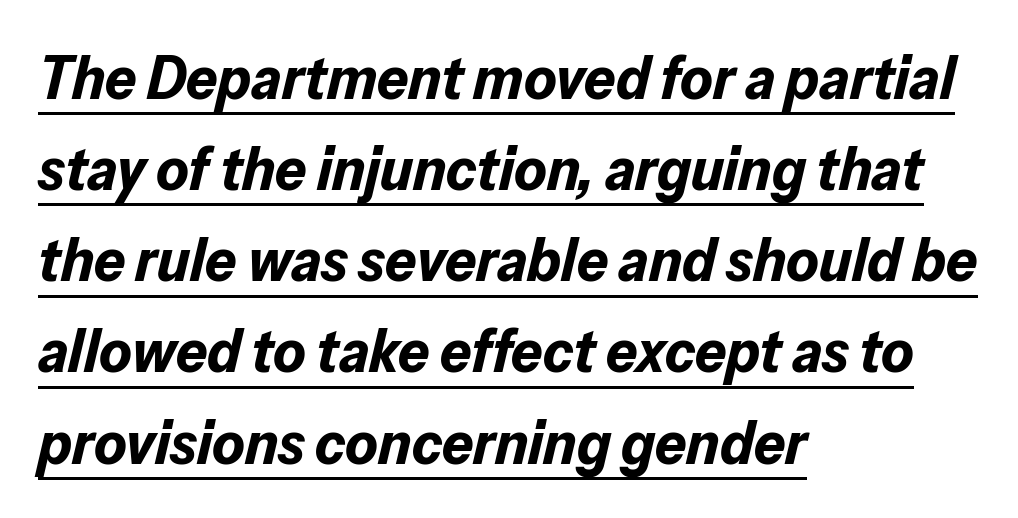
The image shows 62 px bold type, italic (leaning right); set left-aligned, normal line spacing (1.47x), normal letter spacing, underlined; low stroke contrast and a medium x-height.
